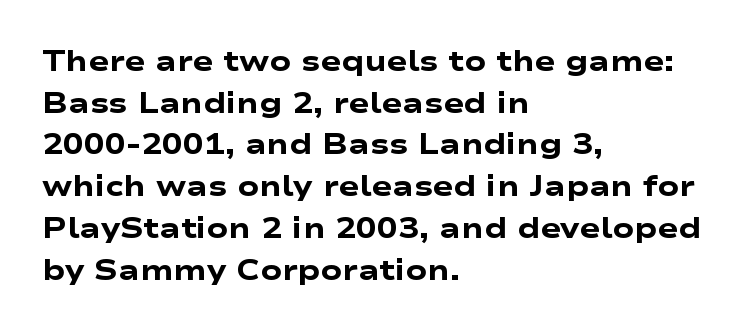
The image shows 28 px heavy, wide sans-serif type; set left-aligned, normal line spacing (1.49x), normal letter spacing, not underlined; low stroke contrast and a medium x-height.
